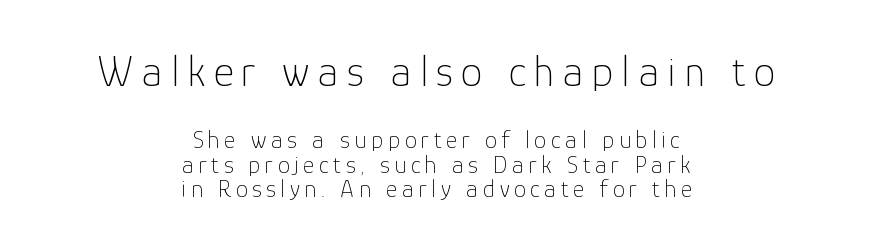
Q: Is the text bold? A: No.
Q: Is the text italic (slanted)? A: No, it is upright.
Q: Is the typeface a serif or a sans-serif typeface? A: Sans-serif.
Q: Is the text underlined? A: No.
Q: How is the paragraph aligned? A: Centered.
Q: Is the spacing between lines tight, normal or loose? A: Tight.
Q: Which block of text is set in a larger size, the first (top) or the second (bottom)? A: The first (top) one.
Q: Width (condensed, normal, or wide)? A: Normal.
Q: Stroke contrast? A: Low.
Q: x-height? A: Medium.
Q: Monospaced? A: No.
